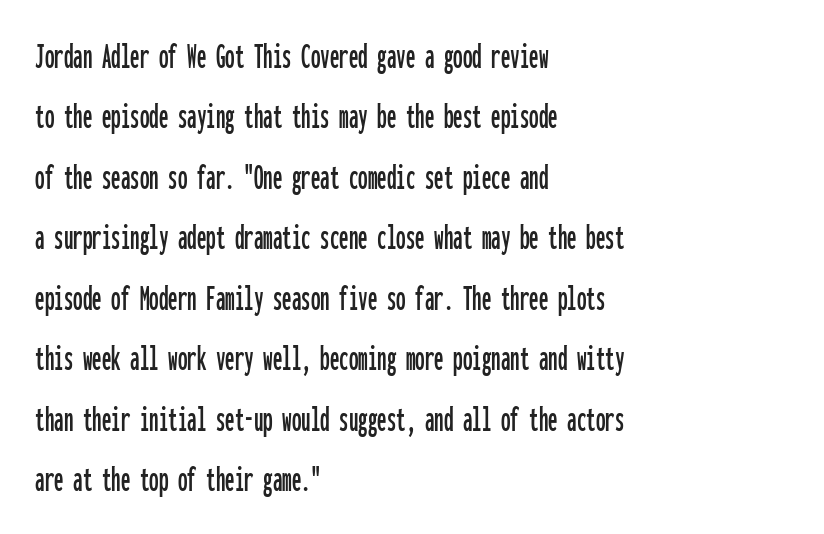
The image shows 38 px condensed sans-serif type, upright, monospaced; set left-aligned, normal line spacing (1.59x), normal letter spacing, not underlined; low stroke contrast and a medium x-height.
